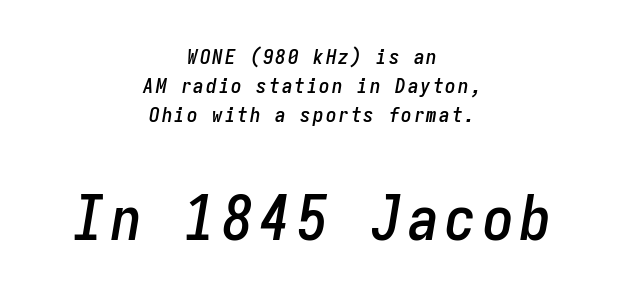
{"italic": "yes", "lean": "right", "slant_degrees": 9, "width": "condensed", "stroke_contrast": "low", "x_height": "medium", "monospaced": "yes", "underline": "no", "align": "center", "line_spacing": "normal", "line_spacing_ratio": 1.38, "larger_block": "second", "size_ratio": 2.95, "glyph_px": 62}
